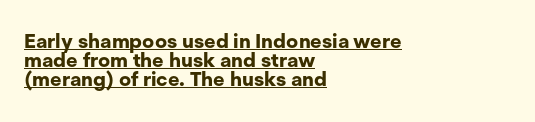
The space between consecutive lines is stingy. Heft: maximum for text — a bold. The line texture is even and compact thanks to regular tracking. The glyphs are accompanied by a horizontal stroke just below them. Casual observation: everything's shoved over to the left. The specimen reads as upright at a glance.
